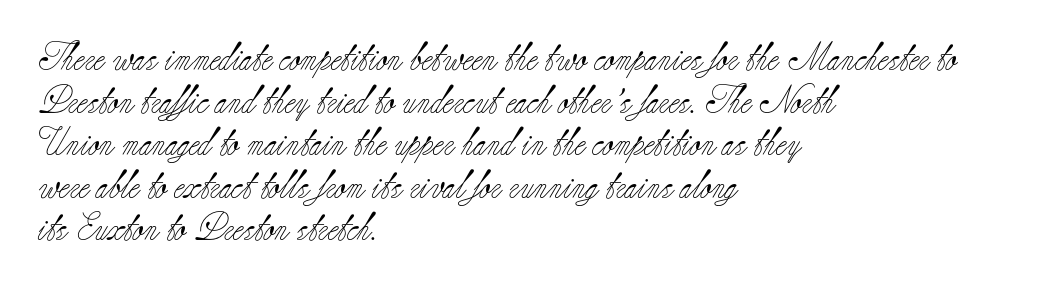
{"serif": "yes", "bold": "no", "weight": "light", "width": "normal", "stroke_contrast": "low", "x_height": "small", "monospaced": "no", "underline": "no", "align": "left", "line_spacing": "normal", "line_spacing_ratio": 1.52, "letter_spacing": "normal", "letter_spacing_em": 0.0, "glyph_px": 28}
